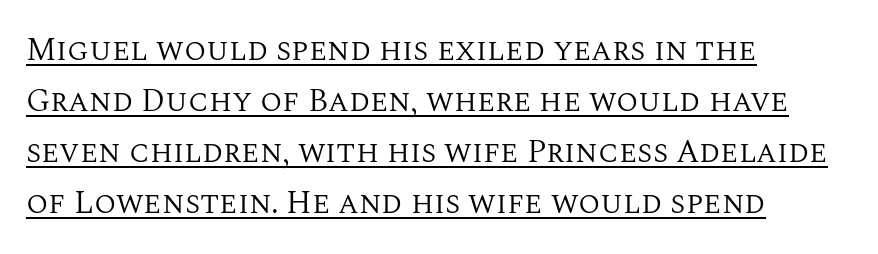
The image shows 32 px regular-weight serif type, upright; set left-aligned, normal line spacing (1.59x), normal letter spacing, underlined; medium stroke contrast and a large x-height.
